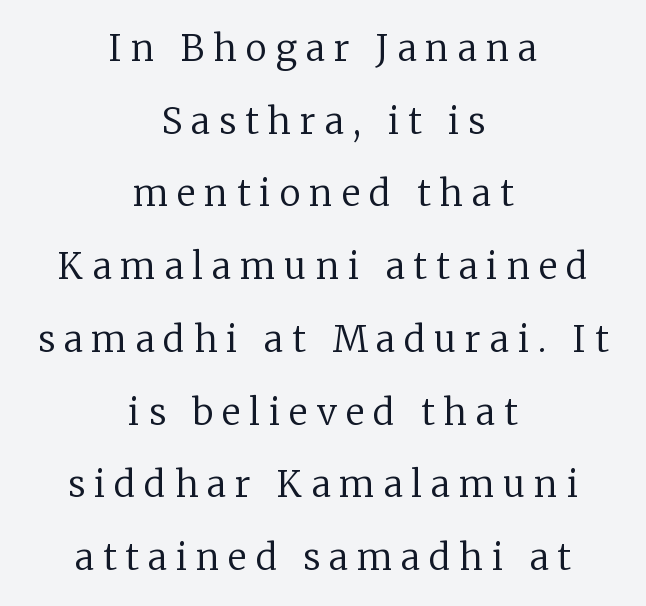
The image shows 36 px regular-weight serif type, upright; set centered, loose line spacing (2.02x), unusually wide letter spacing (+0.25 em), not underlined; low stroke contrast and a medium x-height.
